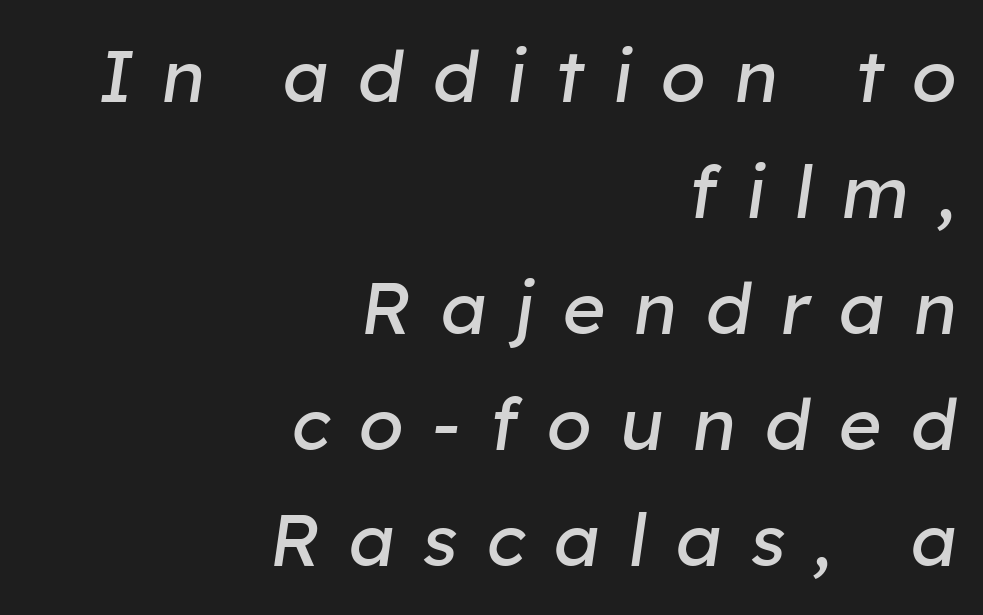
The image shows 73 px regular-weight type, italic (leaning right); set right-aligned, normal line spacing (1.59x), unusually wide letter spacing (+0.39 em), not underlined; low stroke contrast and a medium x-height.
